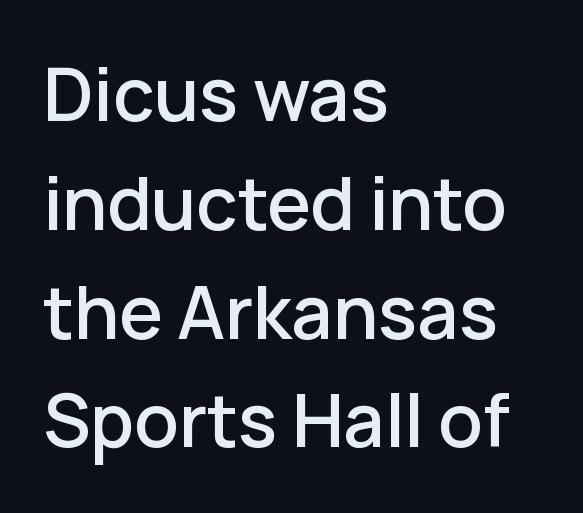
Q: Is the text italic (slanted)? A: No, it is upright.
Q: Is the typeface a serif or a sans-serif typeface? A: Sans-serif.
Q: Is the text underlined? A: No.
Q: How is the paragraph aligned? A: Left-aligned.
Q: Is the spacing between letters normal or unusually wide? A: Normal.
Q: Is the spacing between lines tight, normal or loose? A: Normal.
Q: Width (condensed, normal, or wide)? A: Normal.
Q: Stroke contrast? A: Low.
Q: x-height? A: Medium.
Q: Monospaced? A: No.
